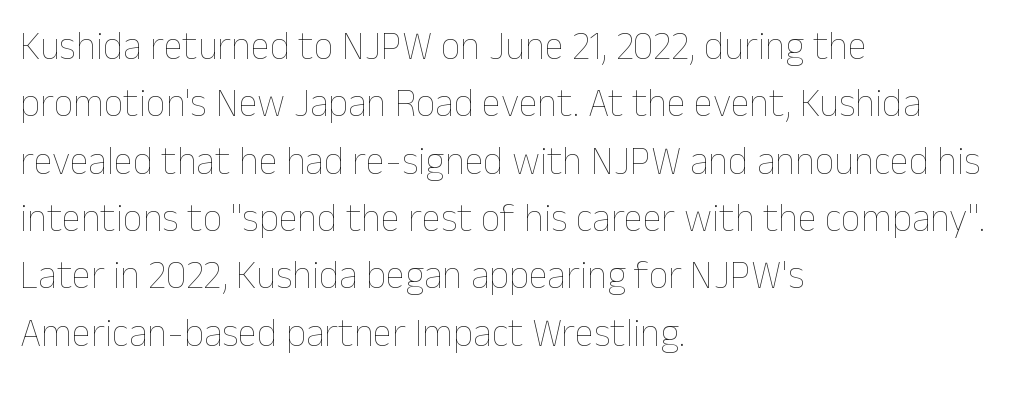
{"italic": "no", "bold": "no", "weight": "thin", "width": "normal", "stroke_contrast": "low", "x_height": "medium", "monospaced": "no", "underline": "no", "align": "left", "line_spacing": "normal", "line_spacing_ratio": 1.47, "letter_spacing": "normal", "letter_spacing_em": 0.0, "glyph_px": 39}
